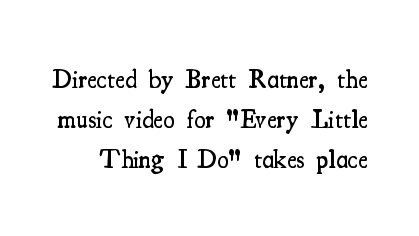
{"italic": "no", "bold": "semi", "underline": "no", "line_spacing": "normal", "line_spacing_ratio": 1.53, "letter_spacing": "normal", "letter_spacing_em": 0.0, "glyph_px": 26}
